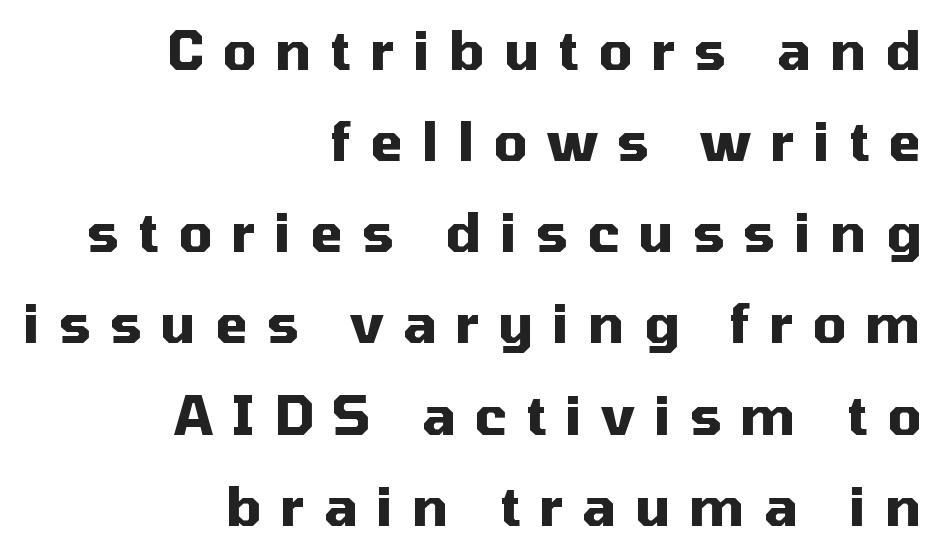
{"serif": "no", "italic": "no", "bold": "yes", "weight": "heavy", "width": "normal", "stroke_contrast": "medium", "x_height": "medium", "monospaced": "no", "underline": "no", "align": "right", "line_spacing_ratio": 1.72, "letter_spacing": "wide", "letter_spacing_em": 0.36, "glyph_px": 53}
